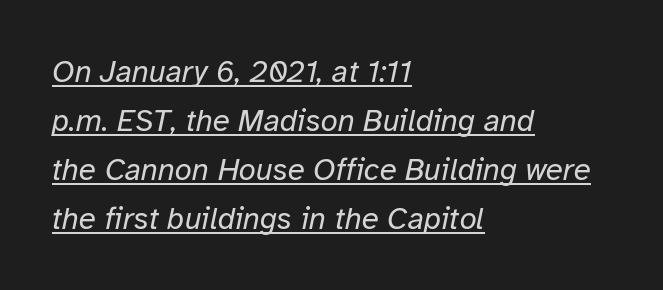
Q: Is the text bold? A: No.
Q: Is the text italic (slanted)? A: Yes, it leans right by about 12 degrees.
Q: Is the text underlined? A: Yes.
Q: How is the paragraph aligned? A: Left-aligned.
Q: Is the spacing between letters normal or unusually wide? A: Normal.
Q: Is the spacing between lines tight, normal or loose? A: Normal.
Q: Width (condensed, normal, or wide)? A: Normal.
Q: Stroke contrast? A: Low.
Q: x-height? A: Medium.
Q: Monospaced? A: No.
